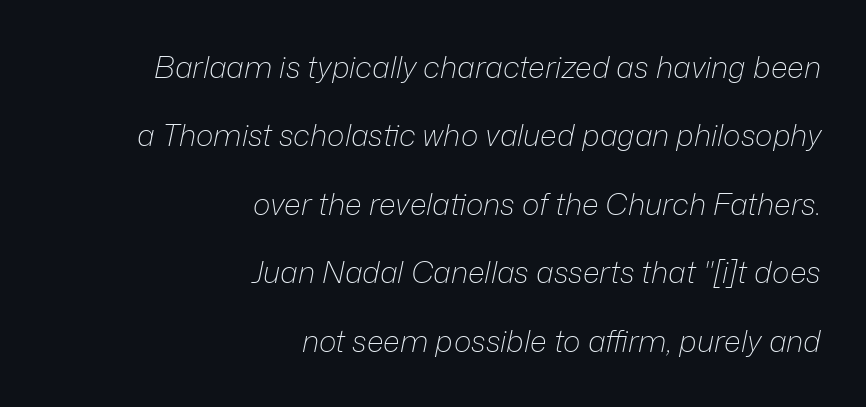
The image shows 30 px light type, italic (leaning right); set right-aligned, loose line spacing (2.28x), normal letter spacing, not underlined; low stroke contrast and a medium x-height.
